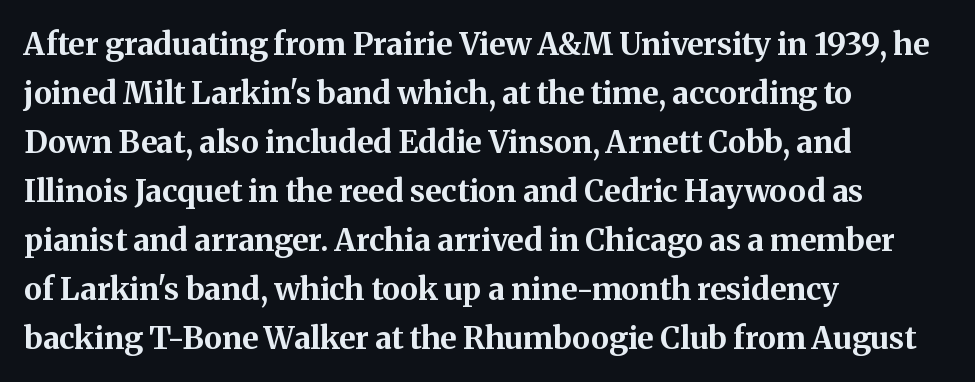
{"serif": "yes", "italic": "no", "bold": "yes", "weight": "bold", "width": "normal", "stroke_contrast": "medium", "x_height": "medium", "monospaced": "no", "underline": "no", "align": "left", "line_spacing": "normal", "line_spacing_ratio": 1.58, "letter_spacing": "normal", "letter_spacing_em": 0.0, "glyph_px": 31}
